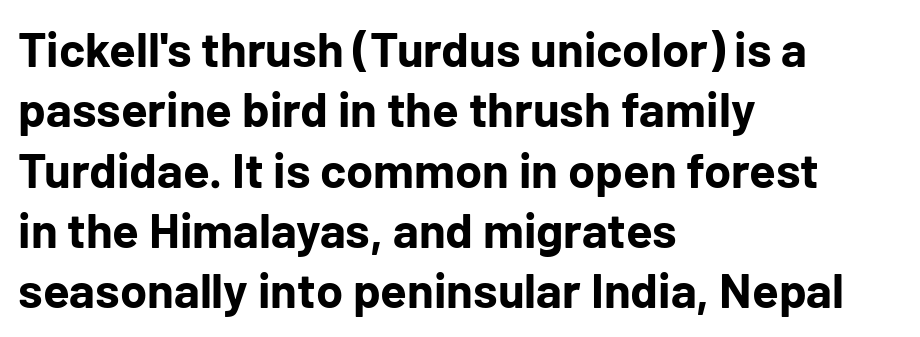
{"serif": "no", "italic": "no", "bold": "yes", "weight": "bold", "width": "normal", "stroke_contrast": "low", "x_height": "medium", "monospaced": "no", "underline": "no", "align": "left", "line_spacing_ratio": 1.23, "letter_spacing": "normal", "letter_spacing_em": 0.0, "glyph_px": 49}
